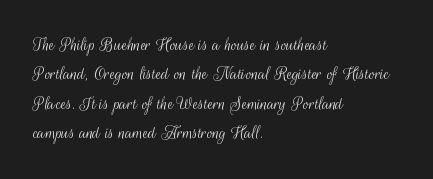
Look at the tracking — it's just the regular setting, nothing added. This sample keeps an unexceptional amount of space between lines. Each row of text sits above clean, open space. Ink coverage per letter is moderate at most. This rendering uses left alignment, leaving the right contour irregular.
